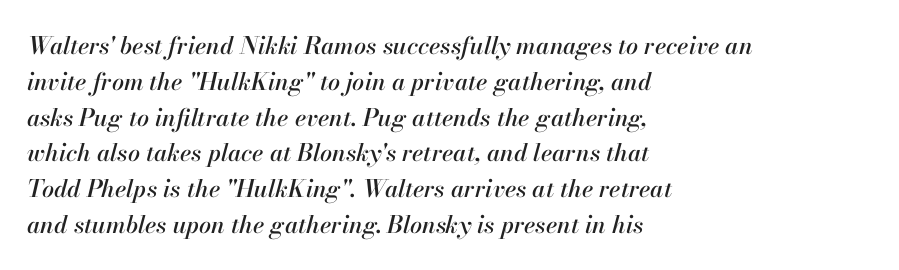
Q: Is the text italic (slanted)? A: Yes, it leans right by about 13 degrees.
Q: Is the text underlined? A: No.
Q: How is the paragraph aligned? A: Left-aligned.
Q: Is the spacing between letters normal or unusually wide? A: Normal.
Q: Is the spacing between lines tight, normal or loose? A: Normal.
